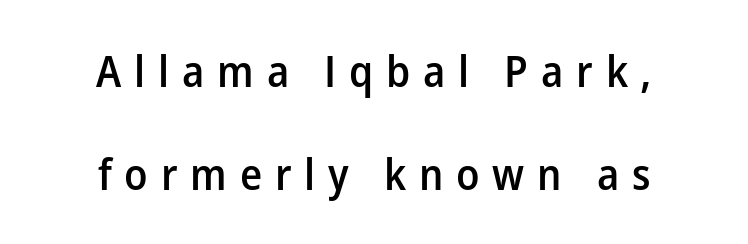
The image shows 44 px semibold sans-serif type, upright; set centered, loose line spacing (2.35x), unusually wide letter spacing (+0.29 em), not underlined; low stroke contrast and a medium x-height.
